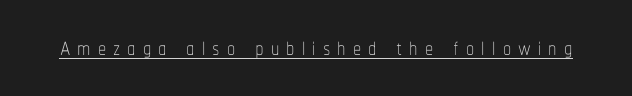
The image shows 33 px thin, condensed type, upright; set unusually wide letter spacing (+0.21 em), underlined; low stroke contrast and a medium x-height.
